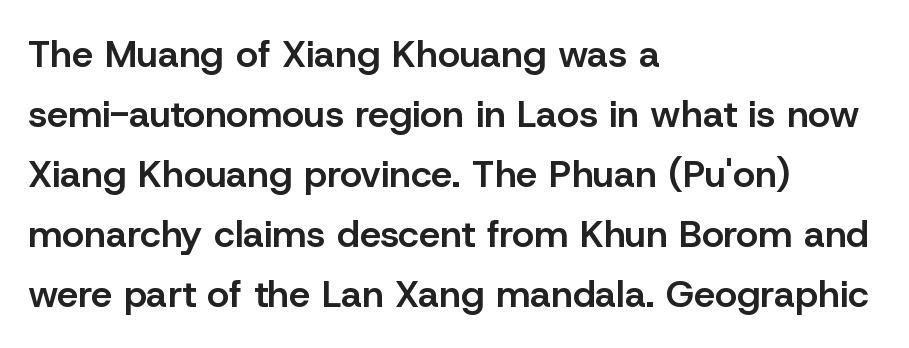
The type sits square on the baseline with zero lean. No word sits above an underline. To sum up the face: it is a sans, with no serifs. Stems and bowls a touch heavier than normal — semibold. Looks like regular typesetting: each glyph gets only the width it needs. The line-height multiplier appears to be the usual default.
